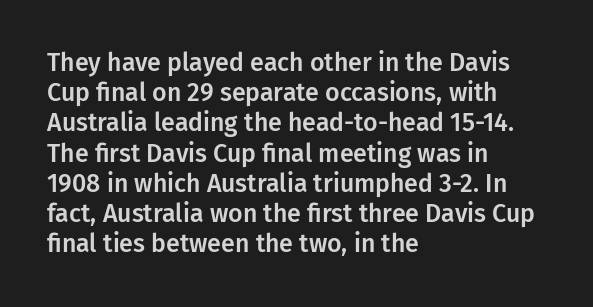
The image shows 25 px text type, upright; set left-aligned, line spacing 1.21x, normal letter spacing, not underlined.
